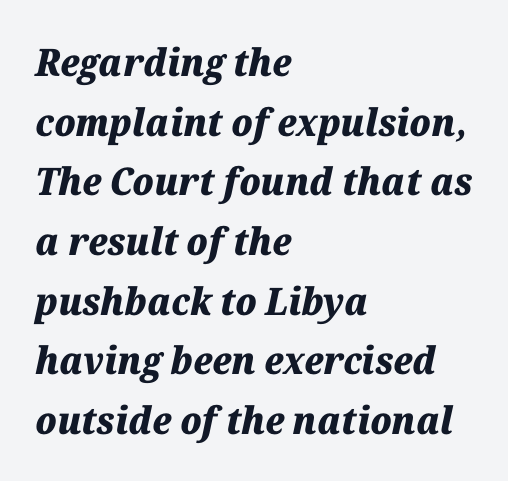
{"italic": "yes", "lean": "right", "slant_degrees": 12, "bold": "yes", "weight": "heavy", "width": "normal", "stroke_contrast": "medium", "x_height": "medium", "monospaced": "no", "underline": "no", "align": "left", "line_spacing": "normal", "line_spacing_ratio": 1.57, "letter_spacing": "normal", "letter_spacing_em": 0.0, "glyph_px": 38}
